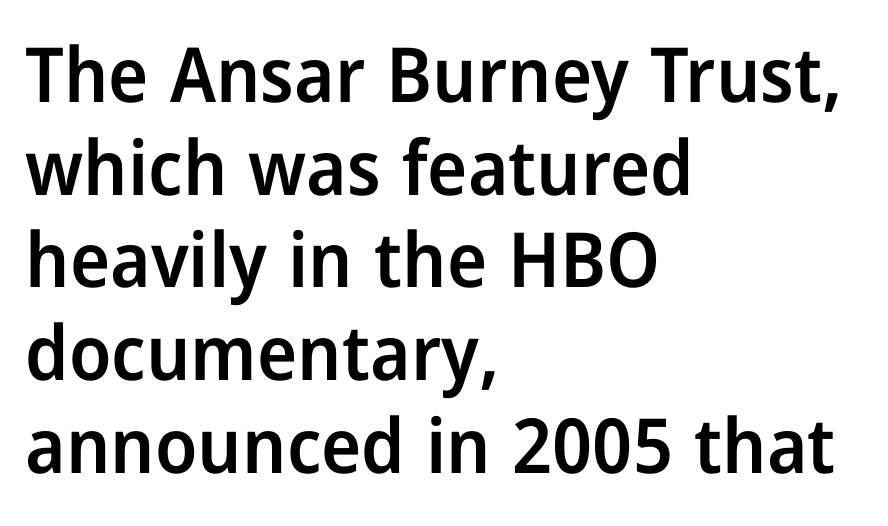
The image shows 76 px semibold, condensed sans-serif type, upright; set left-aligned, line spacing 1.22x, normal letter spacing, not underlined; low stroke contrast and a medium x-height.
